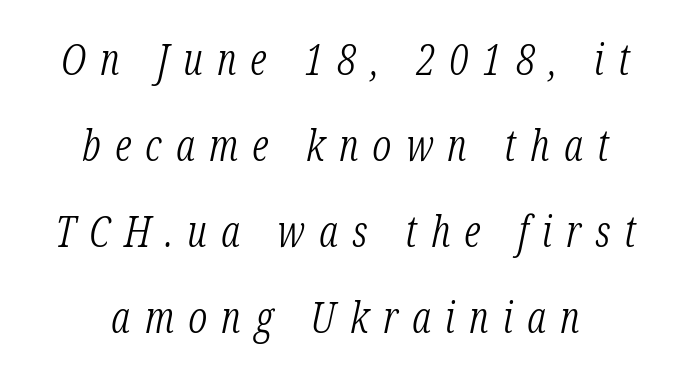
{"serif": "yes", "italic": "yes", "lean": "right", "slant_degrees": 12, "bold": "no", "weight": "light", "width": "condensed", "stroke_contrast": "low", "x_height": "medium", "monospaced": "no", "underline": "no", "align": "center", "line_spacing": "loose", "line_spacing_ratio": 2.0, "letter_spacing": "wide", "letter_spacing_em": 0.33, "glyph_px": 43}
